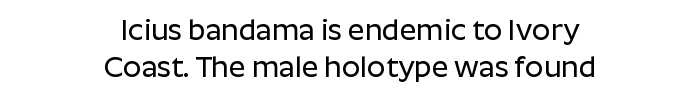
The whitespace from short lines is split evenly between both sides. These lines keep a tight, regular rhythm from letter to letter. The leading is moderate, giving the passage an even texture. This rendering features lettering with no underline.
